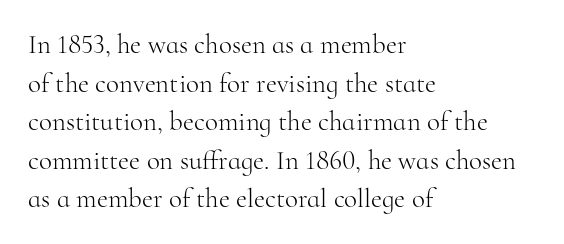
{"italic": "no", "bold": "no", "underline": "no", "align": "left", "line_spacing": "normal", "line_spacing_ratio": 1.43, "letter_spacing": "normal", "letter_spacing_em": 0.0, "glyph_px": 27}
